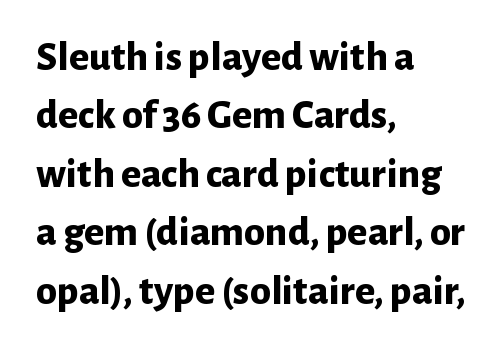
Q: Is the text bold? A: Yes.
Q: Is the text italic (slanted)? A: No, it is upright.
Q: Is the typeface a serif or a sans-serif typeface? A: Sans-serif.
Q: Is the text underlined? A: No.
Q: How is the paragraph aligned? A: Left-aligned.
Q: Is the spacing between letters normal or unusually wide? A: Normal.
Q: Is the spacing between lines tight, normal or loose? A: Normal.
Q: Width (condensed, normal, or wide)? A: Normal.
Q: Stroke contrast? A: Low.
Q: x-height? A: Medium.
Q: Monospaced? A: No.
